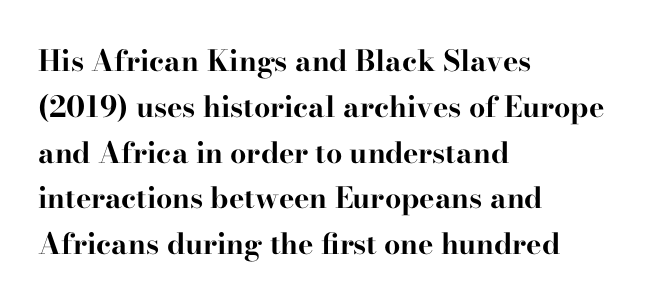
Decoration check: the copy has no underline. Do the characters align in a grid? No, the font is proportional. No extra tracking has been applied to these lines. Caption: multi-line text, flush left, ragged right. Every character sits straight up, as roman type does.
